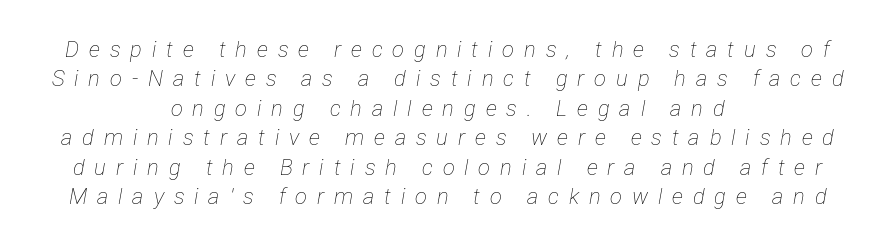
The image shows 22 px text type, italic (leaning right); set centered, normal line spacing (1.34x), unusually wide letter spacing (+0.45 em), not underlined.
